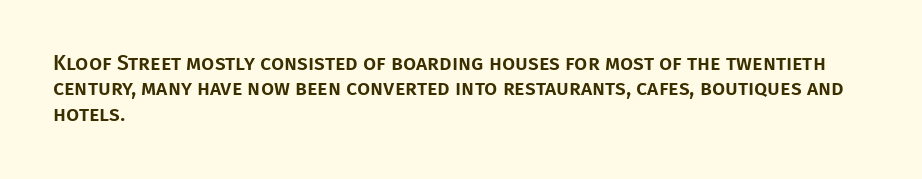
{"italic": "no", "underline": "no", "align": "left", "line_spacing_ratio": 1.21, "letter_spacing": "normal", "letter_spacing_em": 0.0, "glyph_px": 21}
